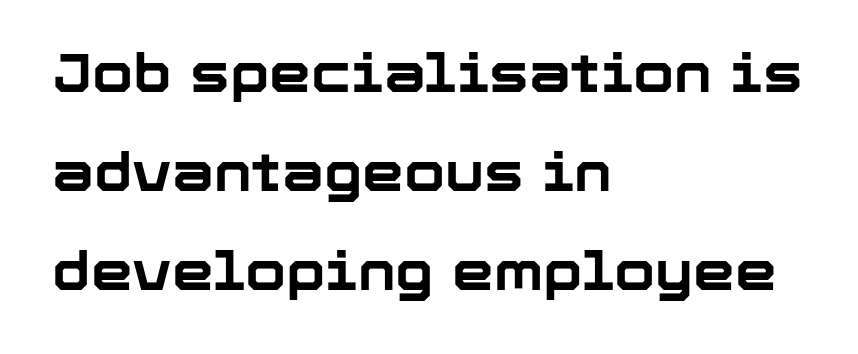
{"serif": "no", "italic": "no", "bold": "yes", "weight": "bold", "width": "normal", "stroke_contrast": "low", "x_height": "medium", "monospaced": "no", "underline": "no", "align": "left", "line_spacing_ratio": 1.87, "letter_spacing": "normal", "letter_spacing_em": 0.0, "glyph_px": 53}
